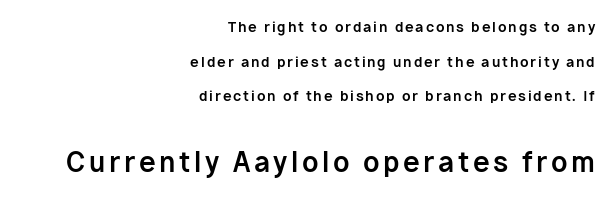
The image shows 27 px bold type, upright; set right-aligned, loose line spacing (2.48x), not underlined; the second (bottom) block is 1.93x larger.
